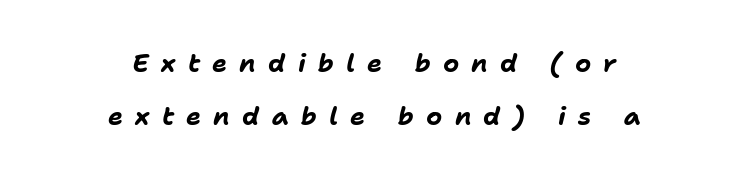
The strokes are fattened all the way to bold. A typesetter would call this leading open, well beyond the default. A typesetter would call this heavily tracked-out type. Check under the words: just untouched page.
